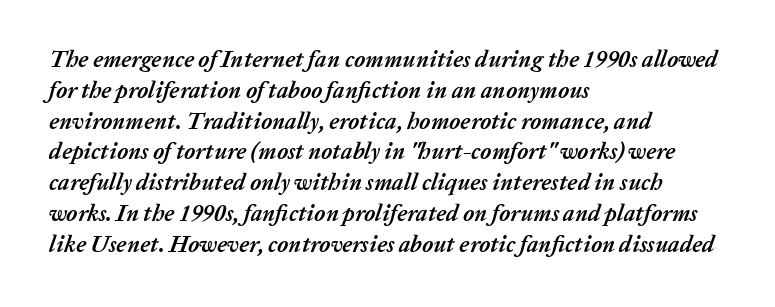
{"italic": "yes", "lean": "right", "slant_degrees": 20, "bold": "yes", "underline": "no", "align": "left", "line_spacing": "normal", "line_spacing_ratio": 1.34, "letter_spacing": "normal", "letter_spacing_em": 0.0, "glyph_px": 23}
